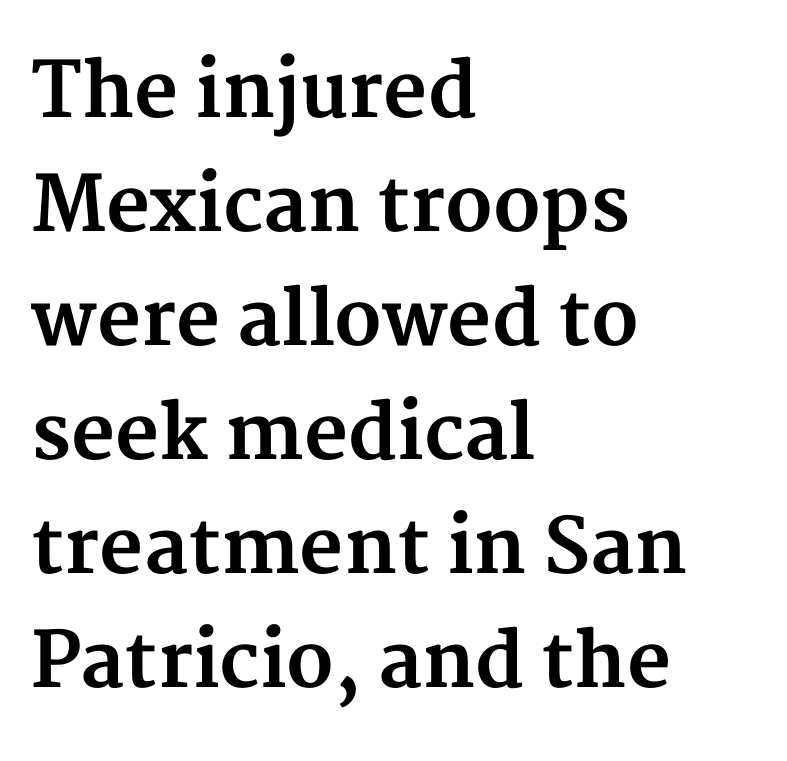
The image shows 76 px bold serif type, upright; set left-aligned, normal line spacing (1.5x), normal letter spacing, not underlined; medium stroke contrast and a medium x-height.
